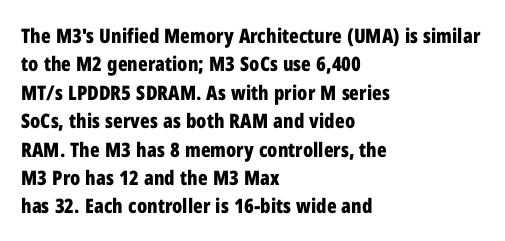
Q: Is the text bold? A: Yes.
Q: Is the text italic (slanted)? A: No, it is upright.
Q: Is the text underlined? A: No.
Q: How is the paragraph aligned? A: Left-aligned.
Q: Is the spacing between letters normal or unusually wide? A: Normal.
Q: Is the spacing between lines tight, normal or loose? A: Normal.
